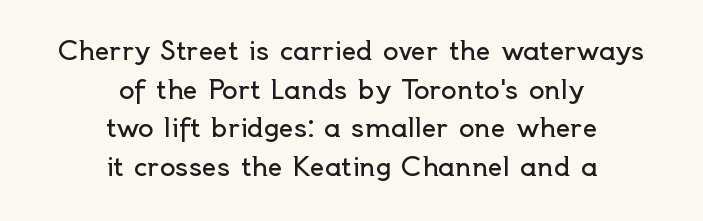
Q: Is the text bold? A: No.
Q: Is the text italic (slanted)? A: No, it is upright.
Q: Is the text underlined? A: No.
Q: How is the paragraph aligned? A: Centered.
Q: Is the spacing between letters normal or unusually wide? A: Normal.
Q: Is the spacing between lines tight, normal or loose? A: Normal.
